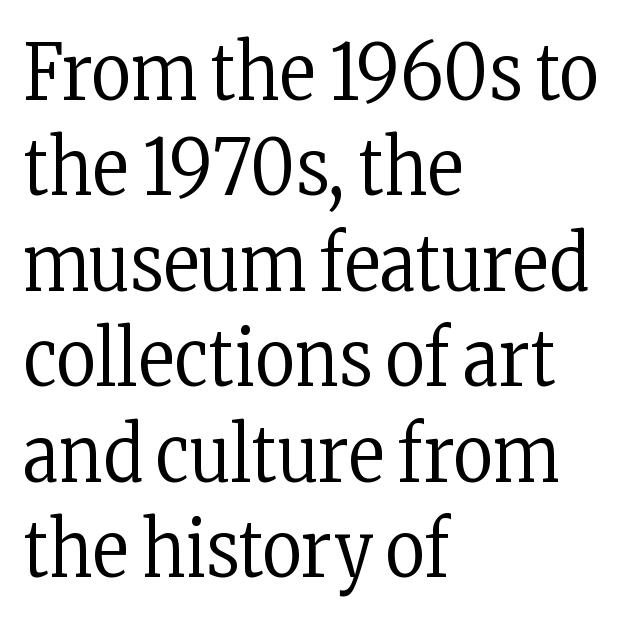
Q: Is the text bold? A: No.
Q: Is the text italic (slanted)? A: No, it is upright.
Q: Is the typeface a serif or a sans-serif typeface? A: Serif.
Q: Is the text underlined? A: No.
Q: How is the paragraph aligned? A: Left-aligned.
Q: Is the spacing between letters normal or unusually wide? A: Normal.
Q: Width (condensed, normal, or wide)? A: Condensed.
Q: Stroke contrast? A: Low.
Q: x-height? A: Medium.
Q: Monospaced? A: No.
